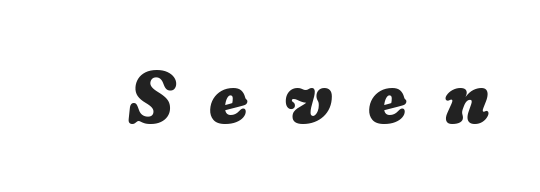
Q: Is the text bold? A: Yes.
Q: Is the text italic (slanted)? A: Yes, it leans right by about 16 degrees.
Q: Is the text underlined? A: No.
Q: Is the spacing between letters normal or unusually wide? A: Unusually wide.
Q: Width (condensed, normal, or wide)? A: Normal.
Q: Stroke contrast? A: Low.
Q: x-height? A: Medium.
Q: Monospaced? A: No.
